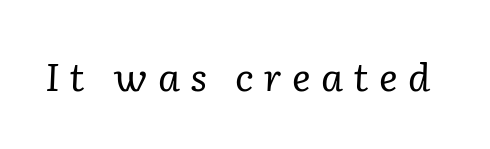
Q: Is the text bold? A: No.
Q: Is the text italic (slanted)? A: Yes, it leans right by about 2 degrees.
Q: Is the typeface a serif or a sans-serif typeface? A: Serif.
Q: Is the text underlined? A: No.
Q: Is the spacing between letters normal or unusually wide? A: Unusually wide.
Q: Width (condensed, normal, or wide)? A: Normal.
Q: Stroke contrast? A: Low.
Q: x-height? A: Medium.
Q: Monospaced? A: No.
